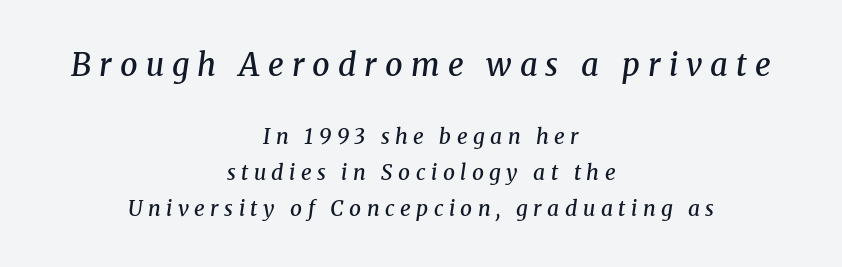
Q: Is the text bold? A: Semi-bold.
Q: Is the text italic (slanted)? A: Yes, it leans right by about 8 degrees.
Q: Is the typeface a serif or a sans-serif typeface? A: Serif.
Q: Is the text underlined? A: No.
Q: How is the paragraph aligned? A: Centered.
Q: Is the spacing between letters normal or unusually wide? A: Unusually wide.
Q: Which block of text is set in a larger size, the first (top) or the second (bottom)? A: The first (top) one.
Q: Width (condensed, normal, or wide)? A: Normal.
Q: Stroke contrast? A: Medium.
Q: x-height? A: Medium.
Q: Monospaced? A: No.
